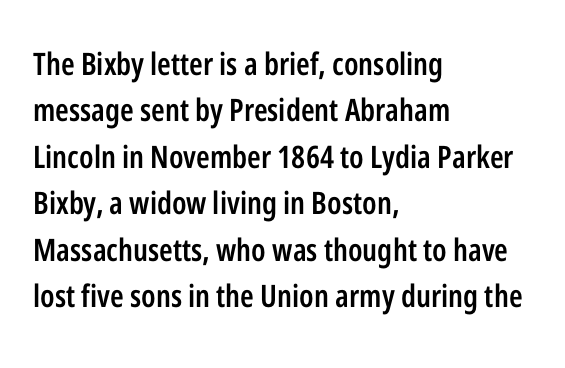
{"serif": "no", "italic": "no", "bold": "semi", "weight": "semibold", "width": "condensed", "stroke_contrast": "low", "x_height": "medium", "monospaced": "no", "underline": "no", "align": "left", "line_spacing": "normal", "line_spacing_ratio": 1.5, "letter_spacing": "normal", "letter_spacing_em": 0.0, "glyph_px": 31}
